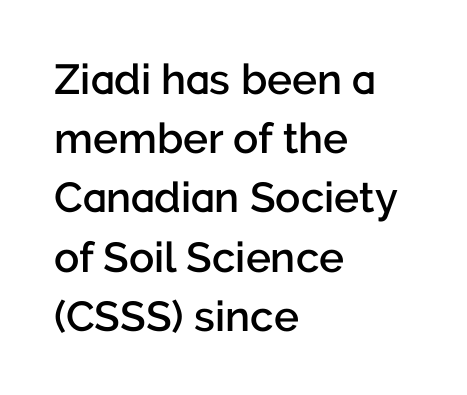
Q: Is the text bold? A: Semi-bold.
Q: Is the text italic (slanted)? A: No, it is upright.
Q: Is the typeface a serif or a sans-serif typeface? A: Sans-serif.
Q: Is the text underlined? A: No.
Q: How is the paragraph aligned? A: Left-aligned.
Q: Is the spacing between letters normal or unusually wide? A: Normal.
Q: Is the spacing between lines tight, normal or loose? A: Normal.
Q: Width (condensed, normal, or wide)? A: Normal.
Q: Stroke contrast? A: Low.
Q: x-height? A: Medium.
Q: Monospaced? A: No.
